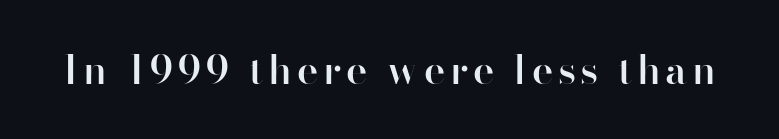
The image shows 40 px semibold sans-serif type, upright; set not underlined; high stroke contrast and a small x-height.
